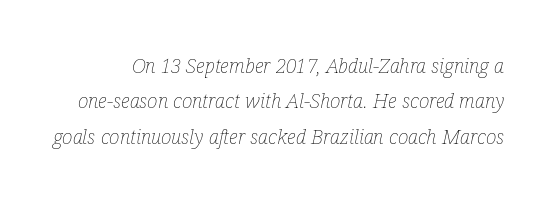
The image shows 20 px text type, italic (leaning right); set line spacing 1.77x, normal letter spacing, not underlined.
